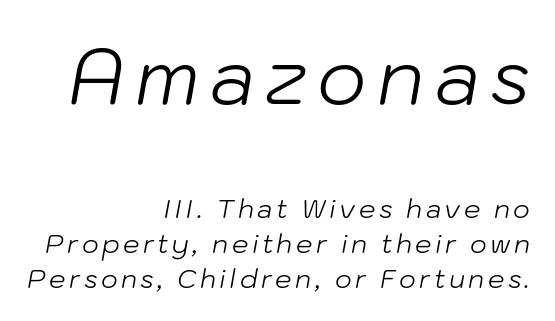
A typesetter would call this leading conventional body-copy spacing. The rendering anchors every line to the right-hand side. Is this a heavy cut? Hardly; it is regular or lighter. Quick note: italic. The passage shown is typed in a proportional face where columns would drift.
